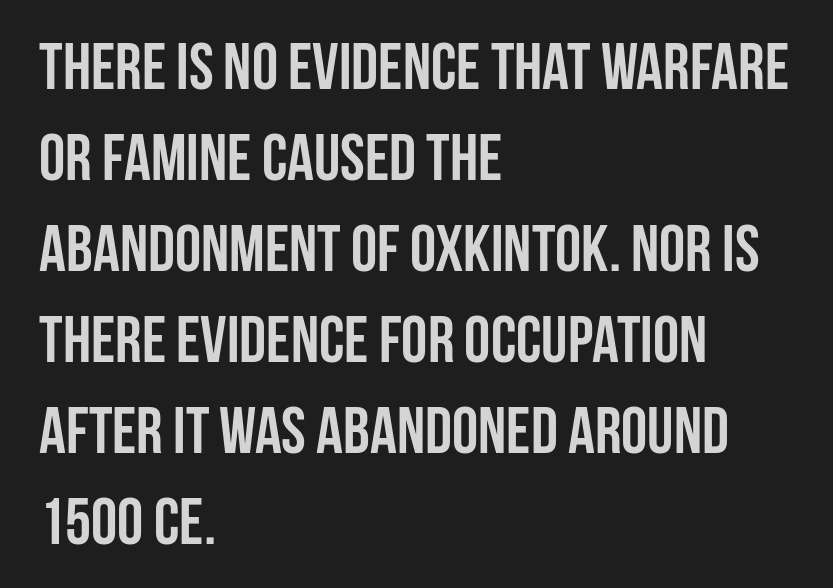
{"serif": "no", "italic": "no", "bold": "yes", "weight": "semibold", "width": "condensed", "stroke_contrast": "low", "x_height": "large", "monospaced": "no", "underline": "no", "align": "left", "line_spacing": "normal", "line_spacing_ratio": 1.38, "letter_spacing": "normal", "letter_spacing_em": 0.0, "glyph_px": 66}
